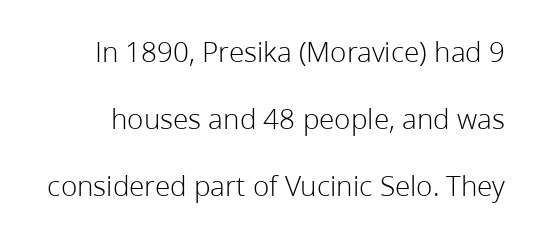
The gaps between neighbouring characters are ordinary and unremarkable. Vertical stems look standard width or narrower in stroke. The glyphs are unaccompanied by any horizontal stroke below them. Regarding leading, the lines here are spaced well apart. The passage shown is typeset with a sans-serif family.
